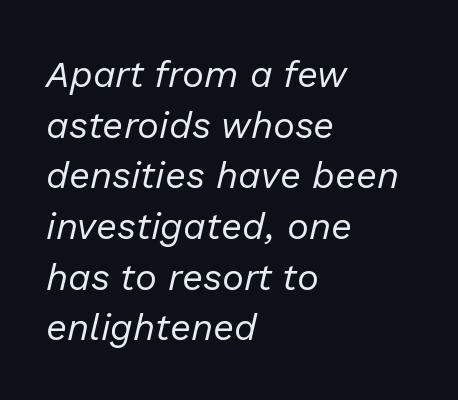
Q: Is the text bold? A: No.
Q: Is the text italic (slanted)? A: Yes, it leans right by about 13 degrees.
Q: Is the text underlined? A: No.
Q: How is the paragraph aligned? A: Left-aligned.
Q: Is the spacing between letters normal or unusually wide? A: Normal.
Q: Is the spacing between lines tight, normal or loose? A: Normal.
Q: Width (condensed, normal, or wide)? A: Normal.
Q: Stroke contrast? A: Low.
Q: x-height? A: Medium.
Q: Monospaced? A: No.
